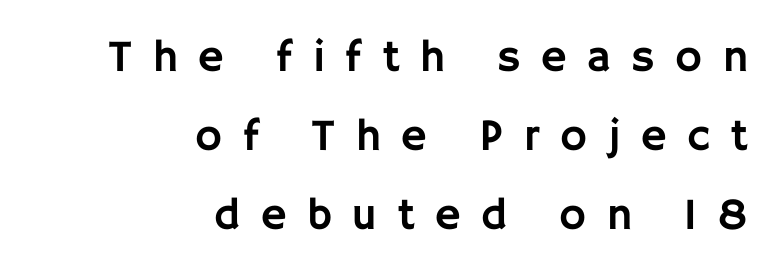
{"serif": "no", "italic": "no", "width": "normal", "stroke_contrast": "low", "x_height": "large", "monospaced": "no", "underline": "no", "align": "right", "line_spacing_ratio": 1.76, "letter_spacing": "wide", "letter_spacing_em": 0.45, "glyph_px": 45}
